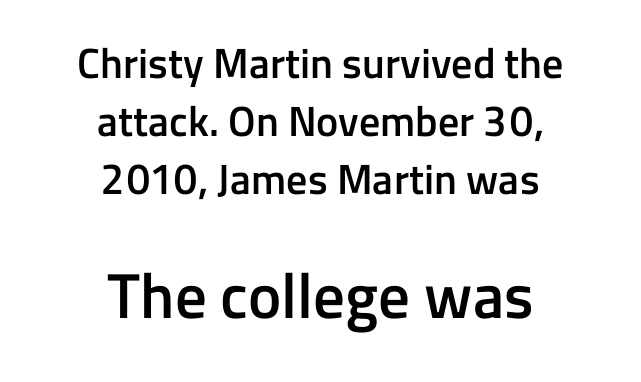
The image shows 63 px semibold sans-serif type, upright; set centered, normal line spacing (1.38x), normal letter spacing, not underlined; the second (bottom) block is 1.5x larger; low stroke contrast and a medium x-height.
